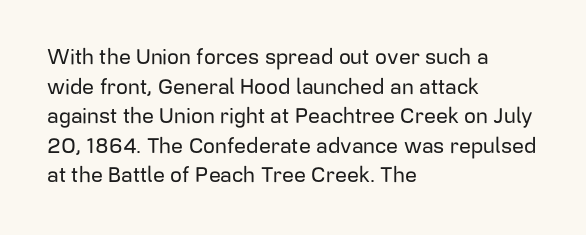
Caption: standard tracking, unaltered. Only glyphs here, with clear space below each row. The line-height multiplier appears to be the usual default. The typography opts for an upright posture over an oblique one. A student would call this left alignment; a typographer would say flush left, rag right.
